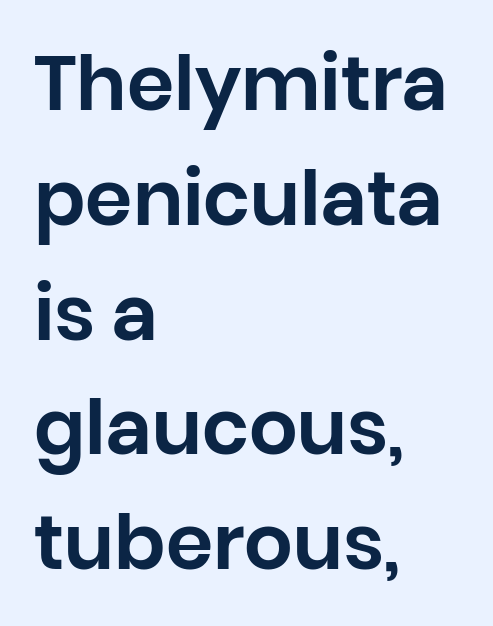
The image shows 76 px sans-serif type, upright; set left-aligned, normal line spacing (1.51x), normal letter spacing, not underlined; low stroke contrast and a large x-height.
